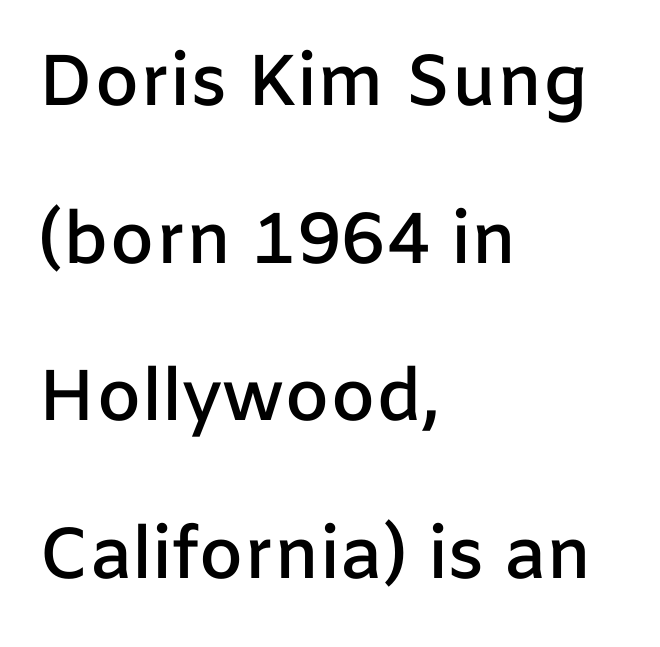
The image shows 72 px semibold sans-serif type, upright; set left-aligned, loose line spacing (2.19x), normal letter spacing, not underlined; low stroke contrast and a medium x-height.
